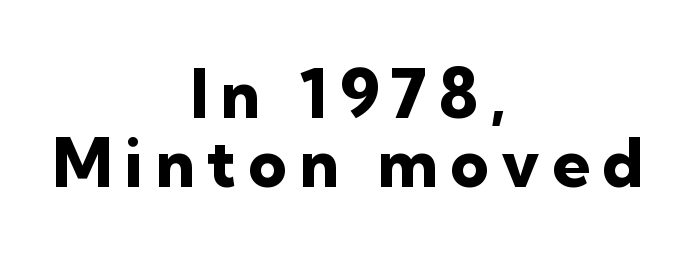
A dark, heavy texture on the line: the type is bold. Note the varied advance widths — an 'i' is clearly narrower than an 'm'. Each line is balanced around a shared central axis. Honestly, the rows look squashed on top of each other.
